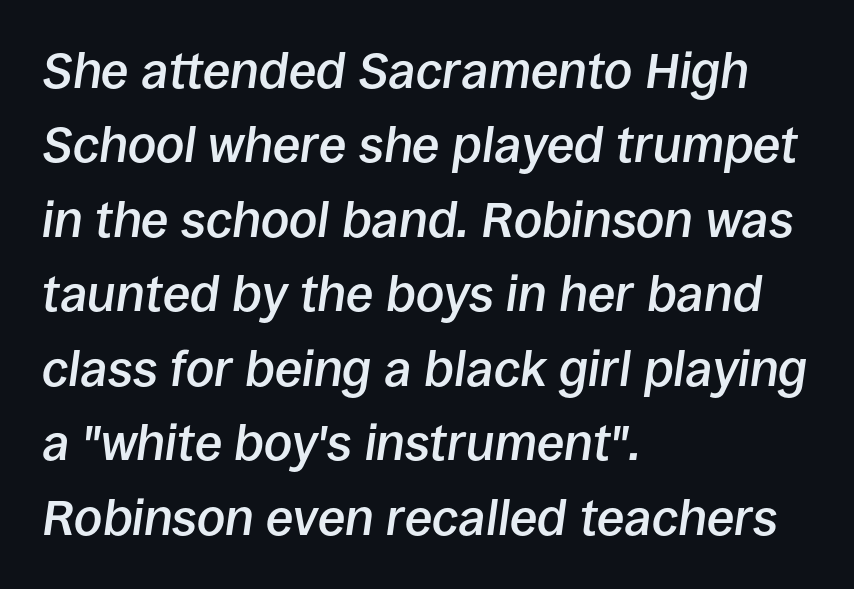
Q: Is the text bold? A: Semi-bold.
Q: Is the text italic (slanted)? A: Yes, it leans right by about 8 degrees.
Q: Is the text underlined? A: No.
Q: How is the paragraph aligned? A: Left-aligned.
Q: Is the spacing between letters normal or unusually wide? A: Normal.
Q: Is the spacing between lines tight, normal or loose? A: Normal.
Q: Width (condensed, normal, or wide)? A: Normal.
Q: Stroke contrast? A: Low.
Q: x-height? A: Large.
Q: Monospaced? A: No.
